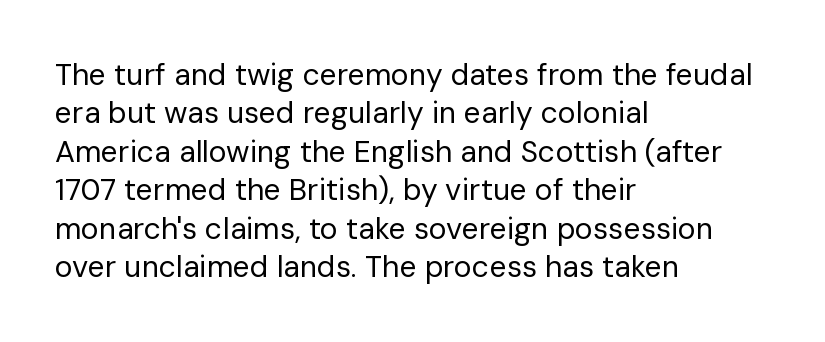
Q: Is the text bold? A: No.
Q: Is the text italic (slanted)? A: No, it is upright.
Q: Is the typeface a serif or a sans-serif typeface? A: Sans-serif.
Q: Is the text underlined? A: No.
Q: How is the paragraph aligned? A: Left-aligned.
Q: Is the spacing between letters normal or unusually wide? A: Normal.
Q: Is the spacing between lines tight, normal or loose? A: Normal.
Q: Width (condensed, normal, or wide)? A: Normal.
Q: Stroke contrast? A: Low.
Q: x-height? A: Medium.
Q: Monospaced? A: No.
